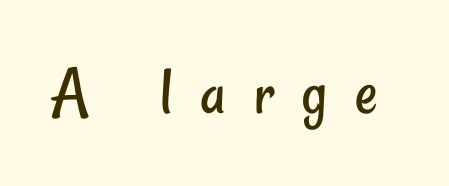
Q: Is the text bold? A: No.
Q: Is the typeface a serif or a sans-serif typeface? A: Sans-serif.
Q: Is the text underlined? A: No.
Q: Is the spacing between letters normal or unusually wide? A: Unusually wide.
Q: Width (condensed, normal, or wide)? A: Condensed.
Q: Stroke contrast? A: Low.
Q: x-height? A: Small.
Q: Monospaced? A: No.
